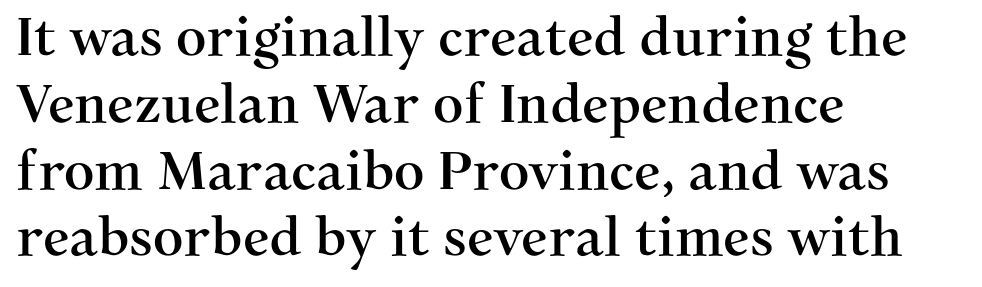
The image shows 53 px serif type, upright; set left-aligned, normal line spacing (1.26x), normal letter spacing, not underlined; medium stroke contrast and a medium x-height.
